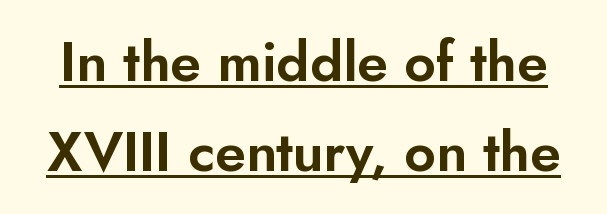
Q: Is the text italic (slanted)? A: No, it is upright.
Q: Is the typeface a serif or a sans-serif typeface? A: Sans-serif.
Q: Is the text underlined? A: Yes.
Q: Is the spacing between letters normal or unusually wide? A: Normal.
Q: Is the spacing between lines tight, normal or loose? A: Normal.
Q: Width (condensed, normal, or wide)? A: Normal.
Q: Stroke contrast? A: Low.
Q: x-height? A: Small.
Q: Monospaced? A: No.
